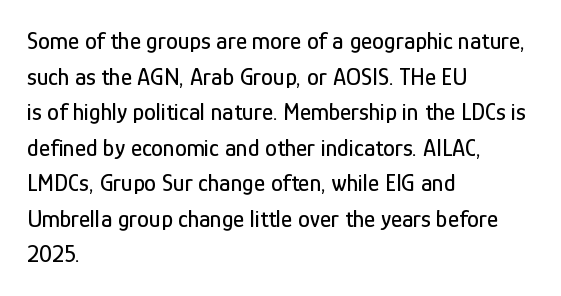
The lettering holds an erect, upright posture throughout. Inter-character spacing is left at the font's built-in metrics. The glyphs are unaccompanied by any horizontal stroke below them. Horizontal alignment here is leftward, the default for most running prose. Is there much room between lines? A standard amount, neither cramped nor airy.
